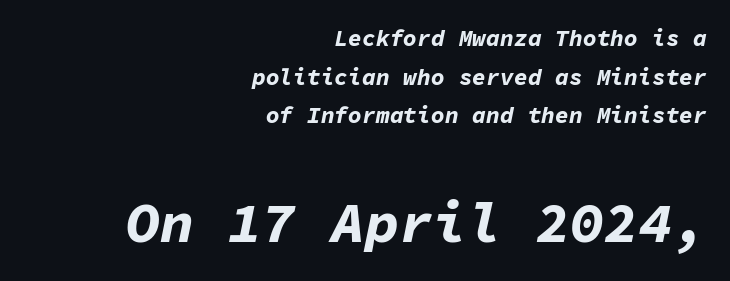
{"italic": "yes", "lean": "right", "slant_degrees": 11, "bold": "yes", "weight": "bold", "width": "normal", "stroke_contrast": "low", "x_height": "medium", "monospaced": "yes", "underline": "no", "align": "right", "line_spacing": "normal", "line_spacing_ratio": 1.68, "letter_spacing": "normal", "letter_spacing_em": 0.0, "larger_block": "second", "size_ratio": 2.48, "glyph_px": 57}
